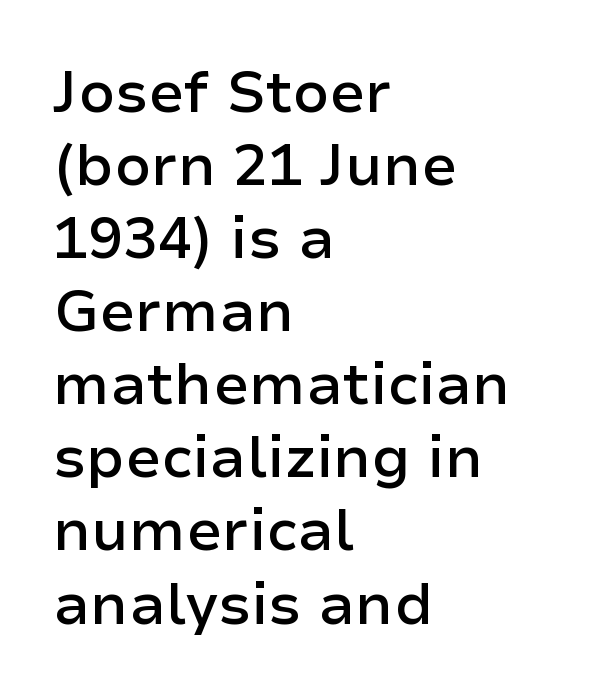
{"serif": "no", "italic": "no", "bold": "semi", "weight": "semibold", "width": "normal", "stroke_contrast": "low", "x_height": "medium", "monospaced": "no", "underline": "no", "align": "left", "line_spacing": "normal", "line_spacing_ratio": 1.26, "letter_spacing": "normal", "letter_spacing_em": 0.0, "glyph_px": 58}
